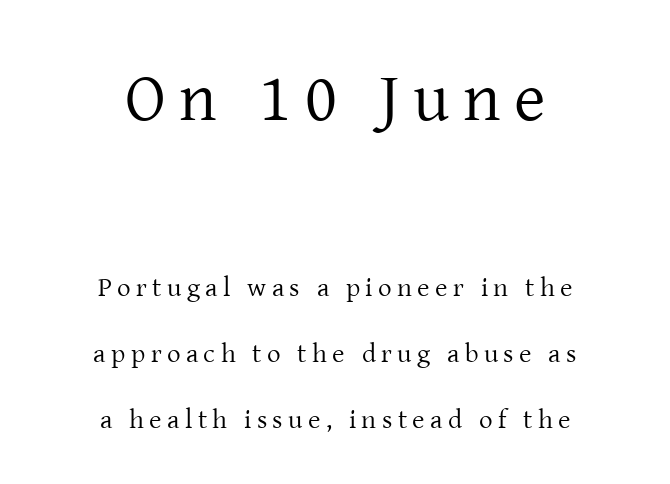
Q: Is the text bold? A: No.
Q: Is the text italic (slanted)? A: No, it is upright.
Q: Is the typeface a serif or a sans-serif typeface? A: Serif.
Q: Is the text underlined? A: No.
Q: How is the paragraph aligned? A: Centered.
Q: Is the spacing between letters normal or unusually wide? A: Unusually wide.
Q: Is the spacing between lines tight, normal or loose? A: Loose.
Q: Which block of text is set in a larger size, the first (top) or the second (bottom)? A: The first (top) one.
Q: Width (condensed, normal, or wide)? A: Normal.
Q: Stroke contrast? A: Low.
Q: x-height? A: Medium.
Q: Monospaced? A: No.
